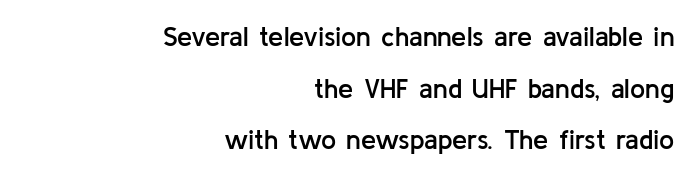
The image shows 27 px text type, upright; set right-aligned, loose line spacing (1.91x), normal letter spacing, not underlined.
